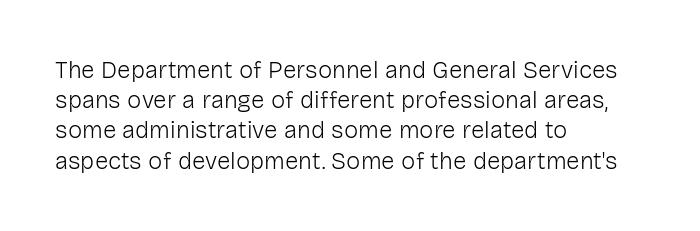
{"italic": "no", "bold": "no", "underline": "no", "align": "left", "line_spacing": "normal", "line_spacing_ratio": 1.26, "letter_spacing": "normal", "letter_spacing_em": 0.0, "glyph_px": 24}
